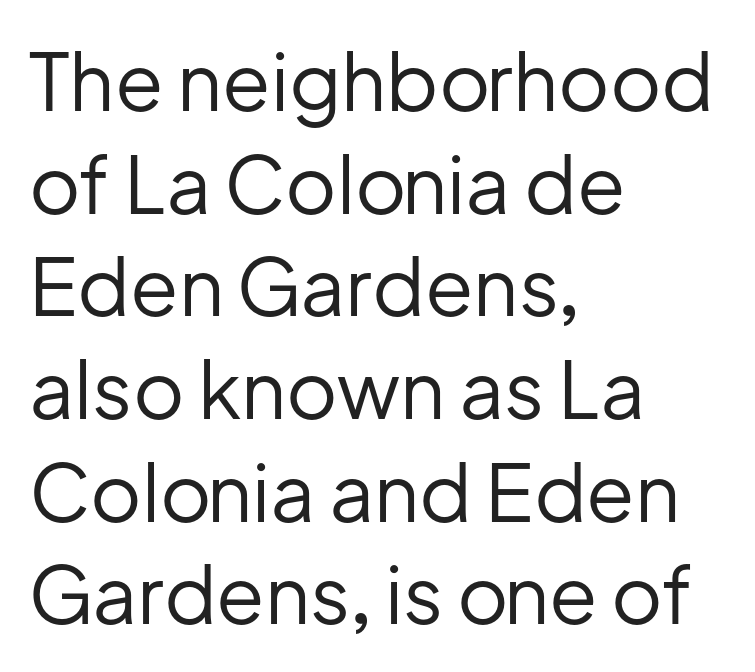
The passage shown stacks its lines at a standard gap. The gap between lines stays unmarked. In terms of letterspacing, this is plain default setting. Where is the straight margin? On the left. Quick note: not italic, upright. The text was rendered using a sans face with plain stroke endings.
